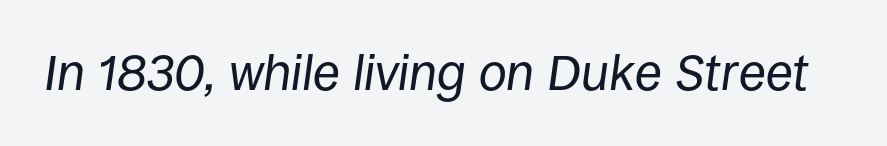
The image shows 50 px regular-weight type, italic (leaning right); set normal letter spacing, not underlined; low stroke contrast and a large x-height.
